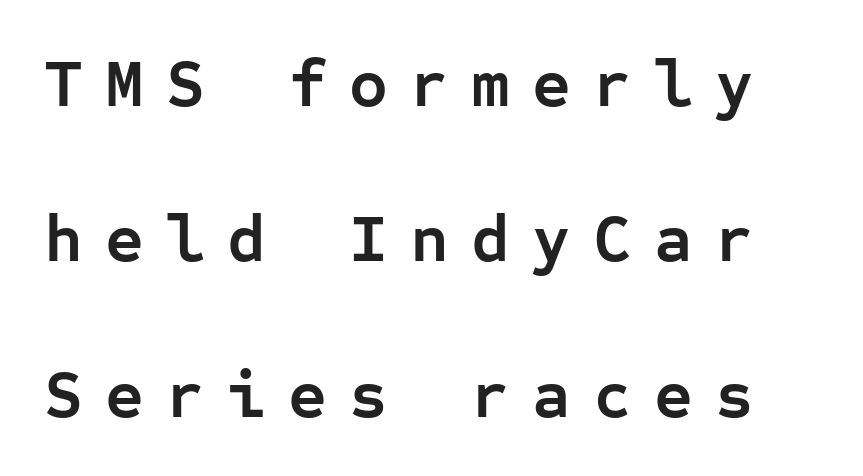
{"serif": "no", "italic": "no", "bold": "yes", "weight": "semibold", "width": "normal", "stroke_contrast": "low", "x_height": "medium", "monospaced": "yes", "underline": "no", "line_spacing": "loose", "line_spacing_ratio": 2.32, "letter_spacing": "wide", "letter_spacing_em": 0.33, "glyph_px": 67}
